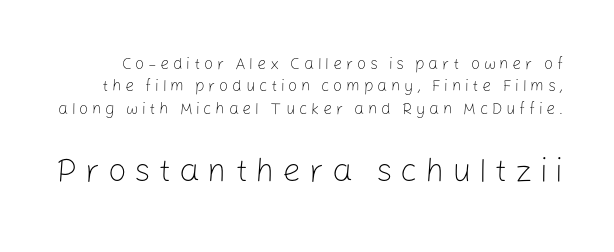
Examine the stroke ends and you'll find no serifs. Students, observe: this is what conventionally led text looks like. A typesetter would mark this as roman, not italic. You could not count columns in this text — the font is proportionally spaced. Block two is the big one; block one sits smaller above it.
